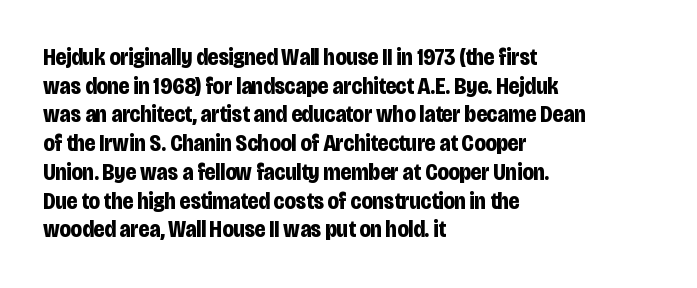
The image shows 23 px bold type, upright; set left-aligned, normal line spacing (1.25x), normal letter spacing, not underlined.
